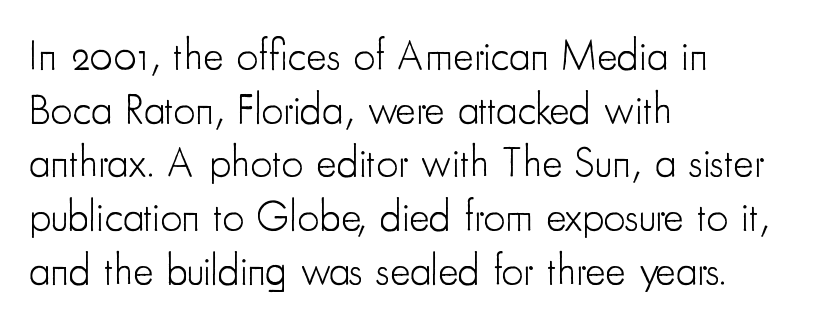
Q: Is the text bold? A: No.
Q: Is the text italic (slanted)? A: No, it is upright.
Q: Is the typeface a serif or a sans-serif typeface? A: Sans-serif.
Q: Is the text underlined? A: No.
Q: How is the paragraph aligned? A: Left-aligned.
Q: Is the spacing between letters normal or unusually wide? A: Normal.
Q: Is the spacing between lines tight, normal or loose? A: Normal.
Q: Width (condensed, normal, or wide)? A: Condensed.
Q: Stroke contrast? A: Low.
Q: x-height? A: Small.
Q: Monospaced? A: No.
